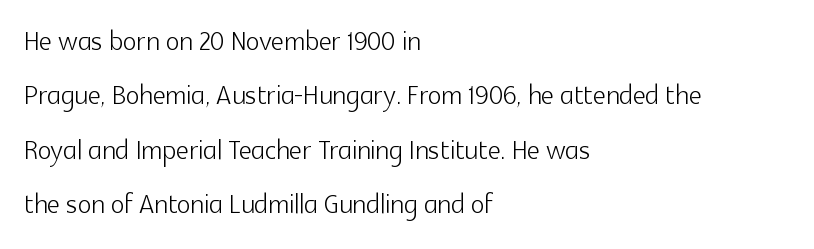
{"serif": "no", "italic": "no", "bold": "no", "weight": "light", "width": "normal", "x_height": "medium", "monospaced": "no", "underline": "no", "align": "left", "line_spacing": "normal", "line_spacing_ratio": 1.51, "letter_spacing": "normal", "letter_spacing_em": 0.0, "glyph_px": 36}
